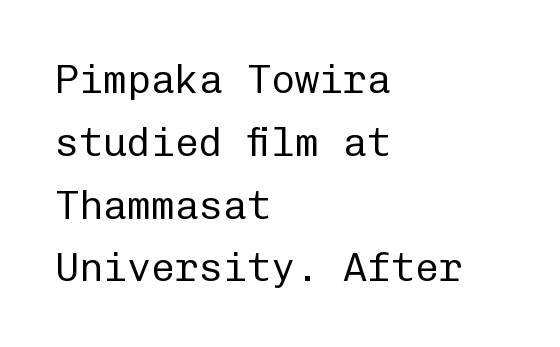
Q: Is the text bold? A: No.
Q: Is the text italic (slanted)? A: No, it is upright.
Q: Is the typeface a serif or a sans-serif typeface? A: Sans-serif.
Q: Is the text underlined? A: No.
Q: How is the paragraph aligned? A: Left-aligned.
Q: Is the spacing between letters normal or unusually wide? A: Normal.
Q: Is the spacing between lines tight, normal or loose? A: Normal.
Q: Width (condensed, normal, or wide)? A: Normal.
Q: Stroke contrast? A: Low.
Q: x-height? A: Medium.
Q: Monospaced? A: Yes.
